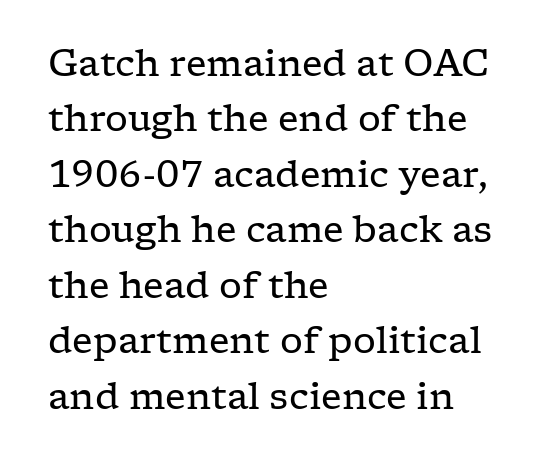
{"serif": "yes", "italic": "no", "bold": "no", "weight": "regular", "width": "wide", "stroke_contrast": "low", "x_height": "medium", "monospaced": "no", "underline": "no", "align": "left", "line_spacing": "normal", "line_spacing_ratio": 1.54, "letter_spacing": "normal", "letter_spacing_em": 0.0, "glyph_px": 36}
